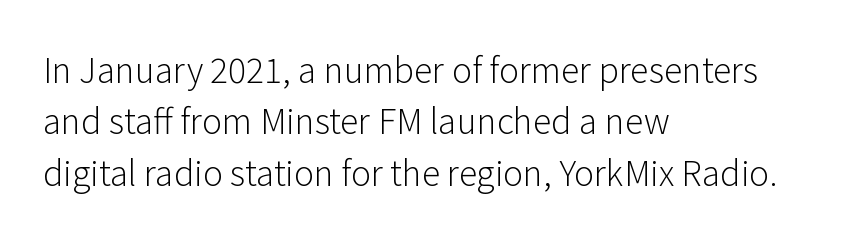
The image shows 34 px light sans-serif type, upright; set left-aligned, normal line spacing (1.51x), normal letter spacing, not underlined; low stroke contrast and a medium x-height.
